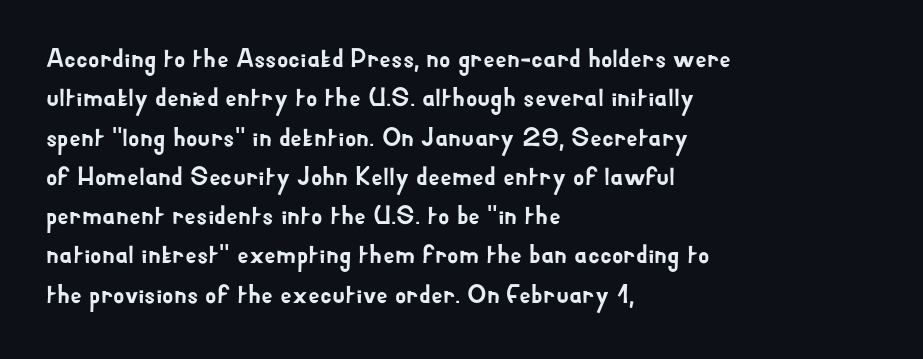
The image shows 26 px text type, upright; set left-aligned, normal line spacing (1.51x), normal letter spacing, not underlined.
